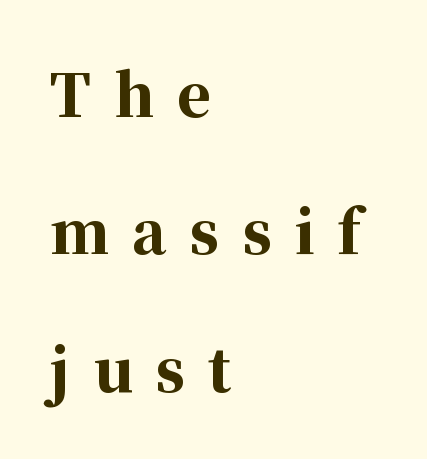
The string is rendered with underlining switched off. Is this a fixed-width face? No — the glyphs have proportional, varying widths. Is the letter spacing exaggerated? Yes — the characters are pushed far apart. Regarding serifs, this sample has them.
